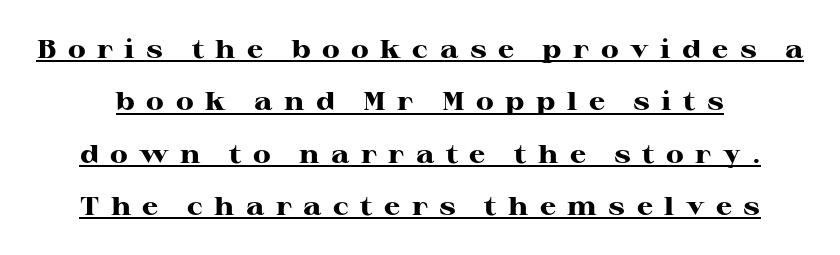
{"italic": "no", "bold": "yes", "underline": "yes", "line_spacing": "loose", "line_spacing_ratio": 2.01, "letter_spacing": "wide", "letter_spacing_em": 0.44, "glyph_px": 26}
